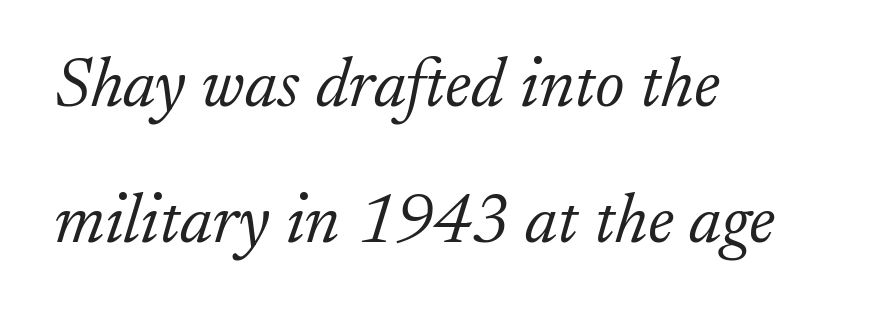
Notice the wide empty band between every row — that's loose leading. Summary of weight: not heavy and not bold. The letterforms sit shoulder to shoulder at normal distance. Reading down the block, your eye returns to a fixed left position each line.
